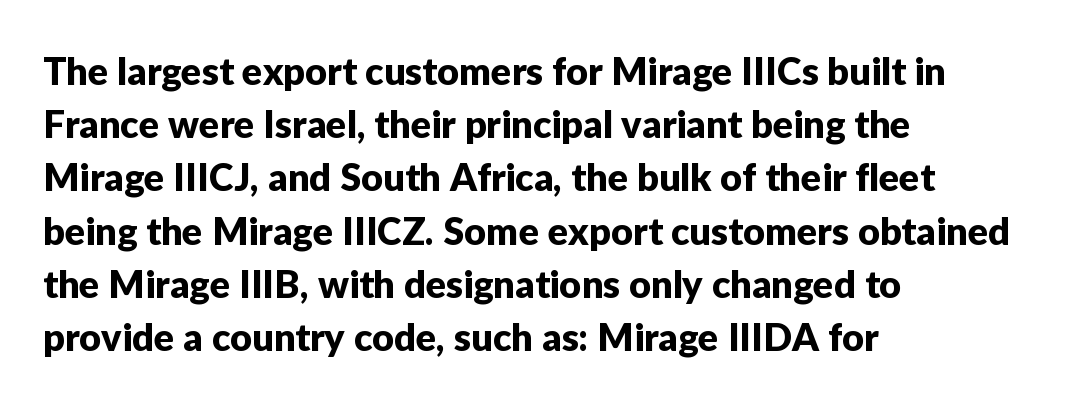
Left-aligned paragraph, ragged on the right. These lines were composed using upright roman letters. Successive baselines arrive at the customary interval. The baseline area is clear.
